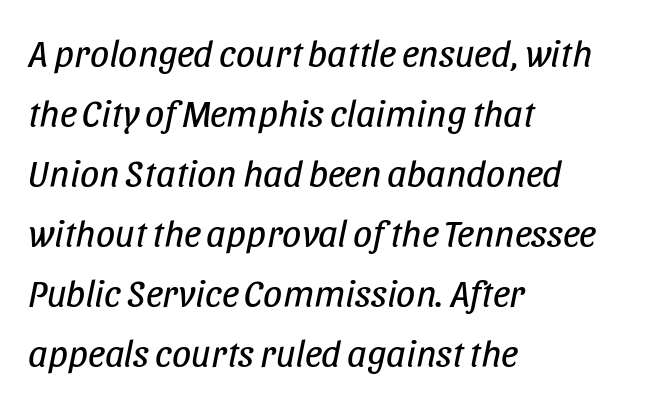
Q: Is the text bold? A: No.
Q: Is the text italic (slanted)? A: Yes, it leans right by about 11 degrees.
Q: Is the text underlined? A: No.
Q: How is the paragraph aligned? A: Left-aligned.
Q: Is the spacing between letters normal or unusually wide? A: Normal.
Q: Is the spacing between lines tight, normal or loose? A: Normal.
Q: Width (condensed, normal, or wide)? A: Condensed.
Q: Stroke contrast? A: Low.
Q: x-height? A: Large.
Q: Monospaced? A: No.
